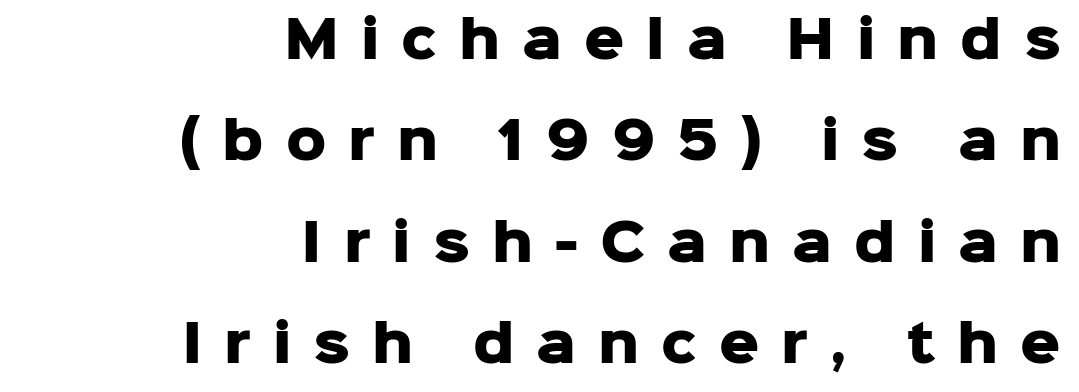
The passage shown is emphatically bold. A clean baseline with only descenders dipping below it. Serif or sans? Sans — the stroke terminals are bare. The letters are spread apart with noticeably loose tracking. Each letter keeps its own natural width here, so spacing adapts to shape.
